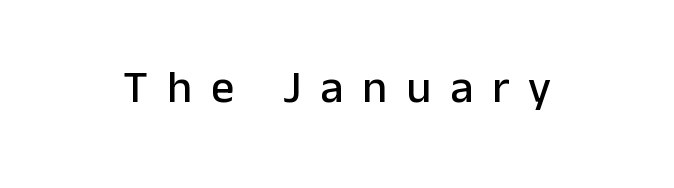
You could only call the tracking loose — the letters float apart. No word sits above an underline. Is this a fixed-width face? No — the glyphs have proportional, varying widths. Nope, no serifs anywhere on these letters. Every character sits straight up, as roman type does.
